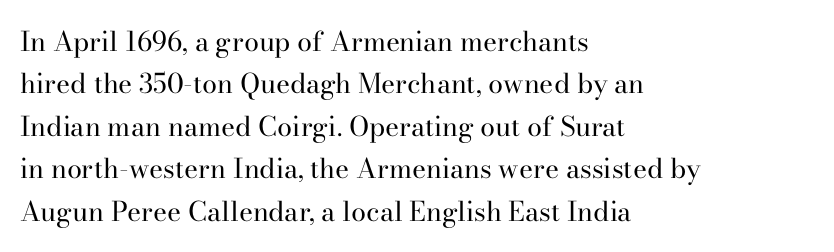
{"italic": "no", "bold": "no", "underline": "no", "align": "left", "line_spacing": "normal", "line_spacing_ratio": 1.57, "letter_spacing": "normal", "letter_spacing_em": 0.0, "glyph_px": 27}
